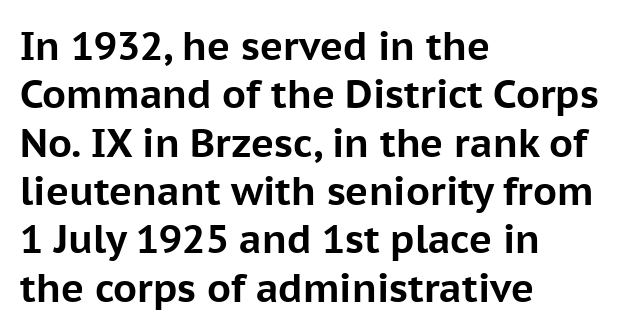
The image shows 39 px bold sans-serif type, upright; set left-aligned, line spacing 1.24x, normal letter spacing, not underlined; low stroke contrast and a medium x-height.
